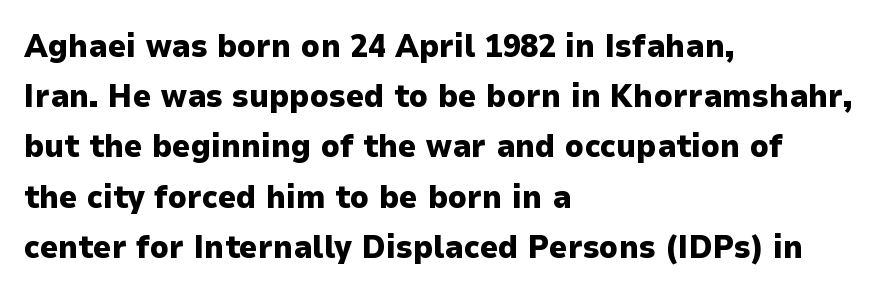
Does the type have serifs? No, each stem ends abruptly. The tracking reads as untouched default to a designer's eye. This sample is left-justified, so line endings fall wherever the words run out. These lines are rendered in a variable-pitch font. Students, observe: this is what conventionally led text looks like.
